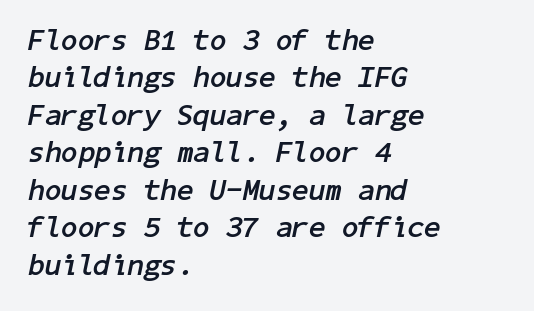
{"italic": "yes", "lean": "right", "slant_degrees": 11, "bold": "yes", "weight": "semibold", "width": "normal", "stroke_contrast": "low", "x_height": "medium", "underline": "no", "align": "left", "line_spacing": "normal", "line_spacing_ratio": 1.25, "letter_spacing": "normal", "letter_spacing_em": 0.0, "glyph_px": 30}
